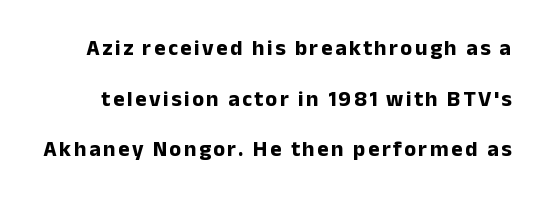
If you measured baseline to baseline, you'd find a long distance. Just letters on the line, the space beneath them empty. Its strokes are broad and dark, the hallmark of bold type. You can tell it's not italic because the verticals are truly vertical.
